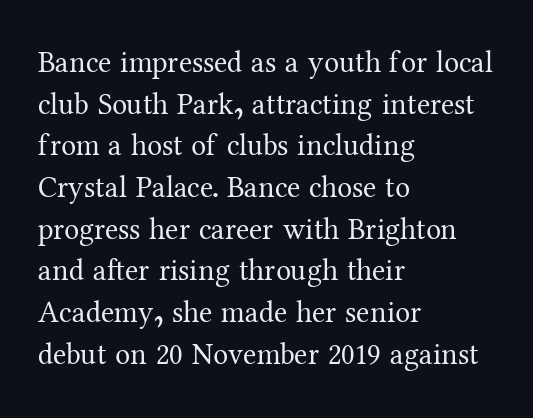
The image shows 30 px regular-weight serif type, upright; set left-aligned, normal line spacing (1.39x), normal letter spacing, not underlined; medium stroke contrast and a medium x-height.
